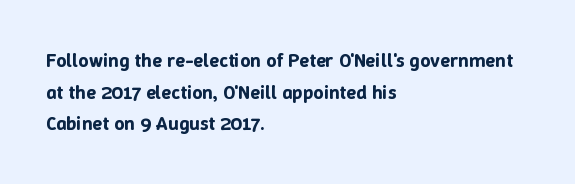
The baseline area is clear. The letterforms sit shoulder to shoulder at normal distance. Each line starts at the same left margin while the right side varies. You can tell it's not italic because the verticals are truly vertical.
